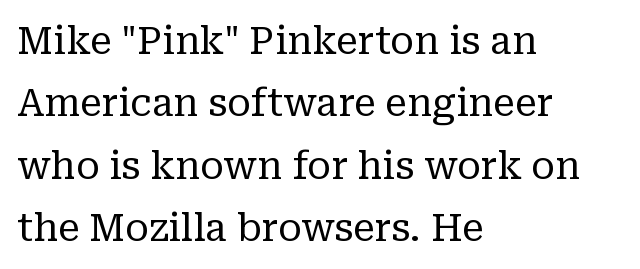
{"serif": "yes", "italic": "no", "bold": "no", "weight": "regular", "width": "normal", "stroke_contrast": "low", "x_height": "medium", "monospaced": "no", "underline": "no", "align": "left", "line_spacing": "normal", "line_spacing_ratio": 1.6, "letter_spacing": "normal", "letter_spacing_em": 0.0, "glyph_px": 39}
